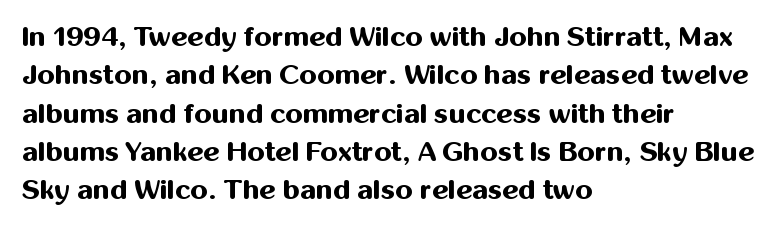
Q: Is the text bold? A: Yes.
Q: Is the text italic (slanted)? A: No, it is upright.
Q: Is the typeface a serif or a sans-serif typeface? A: Sans-serif.
Q: Is the text underlined? A: No.
Q: How is the paragraph aligned? A: Left-aligned.
Q: Is the spacing between letters normal or unusually wide? A: Normal.
Q: Is the spacing between lines tight, normal or loose? A: Normal.
Q: Width (condensed, normal, or wide)? A: Normal.
Q: Stroke contrast? A: Medium.
Q: x-height? A: Medium.
Q: Monospaced? A: No.
